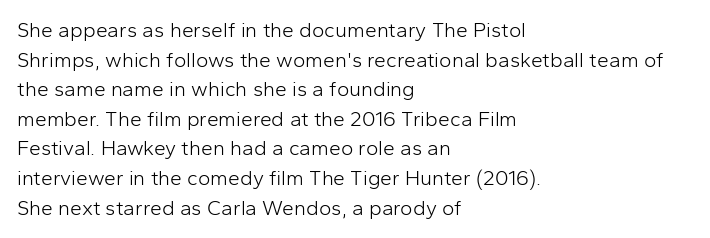
Quick note: underline off. Do the letters lean? They stand straight. The text block is weighted toward the left margin, trailing off unevenly rightward. This rendering leaves character spacing at its baseline value. Vertical spacing — default.
